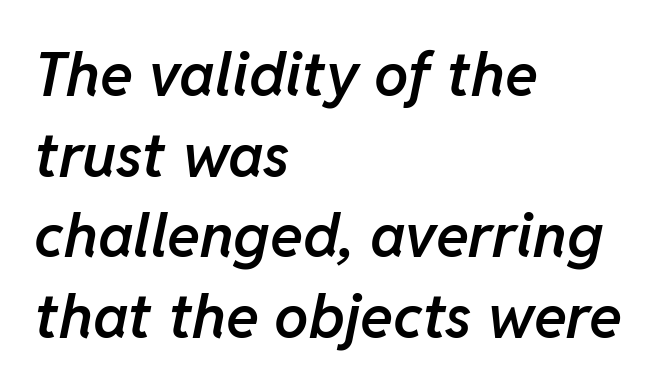
Every character sits at an angle, as italics do. Line spacing here is normal. Does the copy run flush right? No — it runs flush left. This rendering leaves character spacing at its baseline value. The specimen omits any rule beneath the text block's lines.
